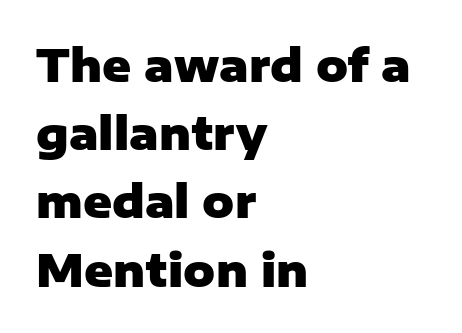
The image shows 44 px heavy sans-serif type, upright; set left-aligned, normal line spacing (1.55x), normal letter spacing, not underlined; low stroke contrast and a medium x-height.
